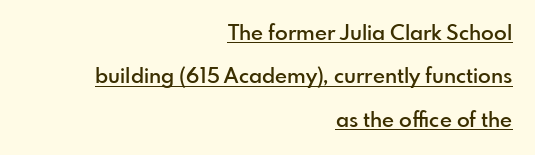
Q: Is the text bold? A: Semi-bold.
Q: Is the text italic (slanted)? A: No, it is upright.
Q: Is the text underlined? A: Yes.
Q: How is the paragraph aligned? A: Right-aligned.
Q: Is the spacing between letters normal or unusually wide? A: Normal.
Q: Is the spacing between lines tight, normal or loose? A: Loose.
